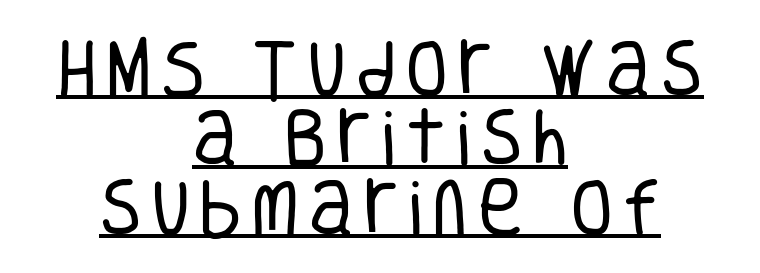
{"serif": "no", "italic": "no", "bold": "no", "weight": "regular", "width": "condensed", "stroke_contrast": "low", "x_height": "large", "monospaced": "no", "underline": "yes", "align": "center", "line_spacing": "tight", "line_spacing_ratio": 1.1, "glyph_px": 63}
